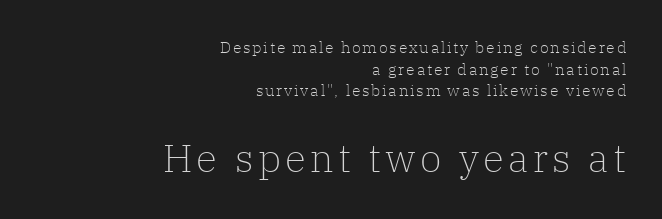
{"serif": "yes", "italic": "no", "bold": "no", "weight": "light", "width": "normal", "stroke_contrast": "low", "x_height": "medium", "monospaced": "no", "underline": "no", "align": "right", "line_spacing": "normal", "line_spacing_ratio": 1.35, "larger_block": "second", "size_ratio": 2.44, "glyph_px": 39}
